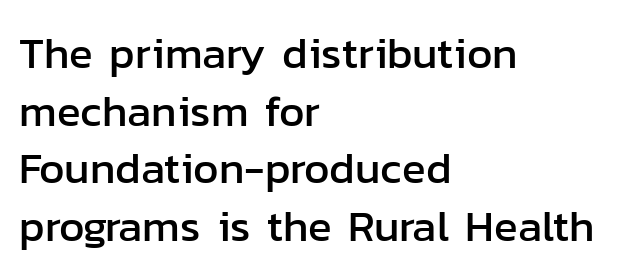
Q: Is the text italic (slanted)? A: No, it is upright.
Q: Is the typeface a serif or a sans-serif typeface? A: Sans-serif.
Q: Is the text underlined? A: No.
Q: How is the paragraph aligned? A: Left-aligned.
Q: Is the spacing between letters normal or unusually wide? A: Normal.
Q: Is the spacing between lines tight, normal or loose? A: Normal.
Q: Width (condensed, normal, or wide)? A: Normal.
Q: Stroke contrast? A: Low.
Q: x-height? A: Medium.
Q: Monospaced? A: No.
